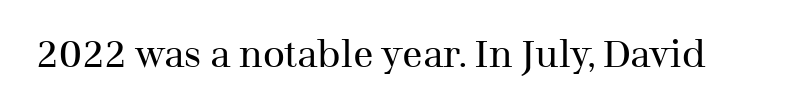
Decoration check: the copy has no underline. Note: serifs present on the glyphs. The passage shown is typed in a proportional face where columns would drift. How are the letters spaced? Ordinarily, with no added tracking. Weight: regular or lighter. Posture: vertical.
